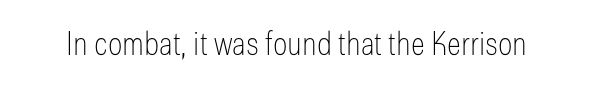
{"serif": "no", "italic": "no", "bold": "no", "weight": "thin", "width": "condensed", "stroke_contrast": "low", "x_height": "medium", "monospaced": "no", "underline": "no", "letter_spacing": "normal", "letter_spacing_em": 0.0, "glyph_px": 33}
